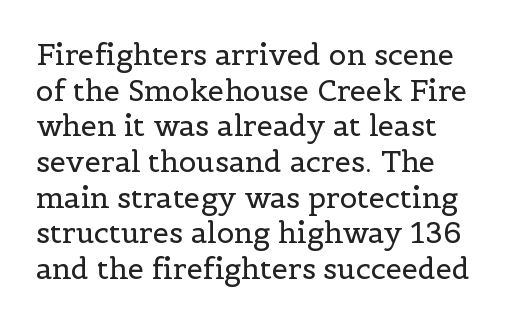
{"serif": "yes", "italic": "no", "bold": "no", "weight": "regular", "width": "normal", "x_height": "medium", "monospaced": "no", "underline": "no", "align": "left", "line_spacing_ratio": 1.23, "letter_spacing": "normal", "letter_spacing_em": 0.0, "glyph_px": 29}
